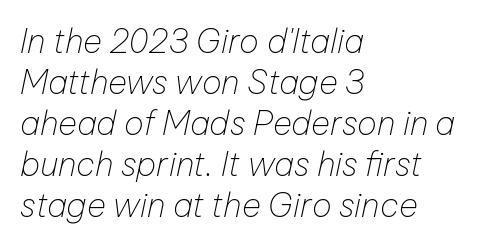
Q: Is the text bold? A: No.
Q: Is the text italic (slanted)? A: Yes, it leans right by about 12 degrees.
Q: Is the text underlined? A: No.
Q: How is the paragraph aligned? A: Left-aligned.
Q: Is the spacing between letters normal or unusually wide? A: Normal.
Q: Width (condensed, normal, or wide)? A: Normal.
Q: Stroke contrast? A: Low.
Q: x-height? A: Medium.
Q: Monospaced? A: No.
